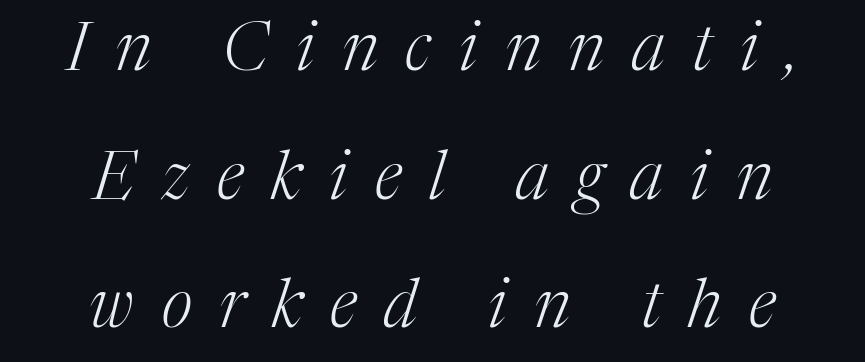
The passage shown stacks its lines with a broad gap. Is this a fixed-width face? No — the glyphs have proportional, varying widths. A typesetter would label this face a serif. The horizontal fit of the characters is loose and conspicuously gappy. The space directly below the letters is spotless. Each stroke keeps to a modest, everyday thickness or less.
